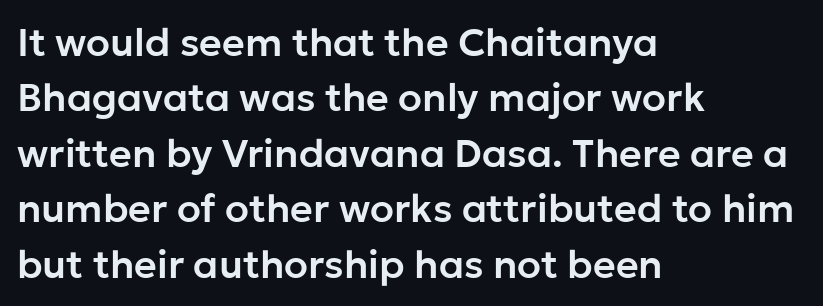
Q: Is the text italic (slanted)? A: No, it is upright.
Q: Is the typeface a serif or a sans-serif typeface? A: Sans-serif.
Q: Is the text underlined? A: No.
Q: How is the paragraph aligned? A: Left-aligned.
Q: Is the spacing between letters normal or unusually wide? A: Normal.
Q: Is the spacing between lines tight, normal or loose? A: Normal.
Q: Width (condensed, normal, or wide)? A: Normal.
Q: Stroke contrast? A: Low.
Q: x-height? A: Medium.
Q: Monospaced? A: No.
